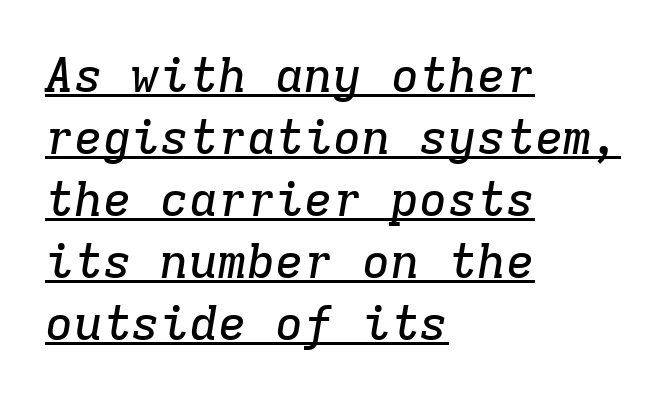
Q: Is the text italic (slanted)? A: Yes, it leans right by about 9 degrees.
Q: Is the typeface a serif or a sans-serif typeface? A: Serif.
Q: Is the text underlined? A: Yes.
Q: How is the paragraph aligned? A: Left-aligned.
Q: Is the spacing between letters normal or unusually wide? A: Normal.
Q: Is the spacing between lines tight, normal or loose? A: Normal.
Q: Width (condensed, normal, or wide)? A: Normal.
Q: Stroke contrast? A: Low.
Q: x-height? A: Medium.
Q: Monospaced? A: Yes.
